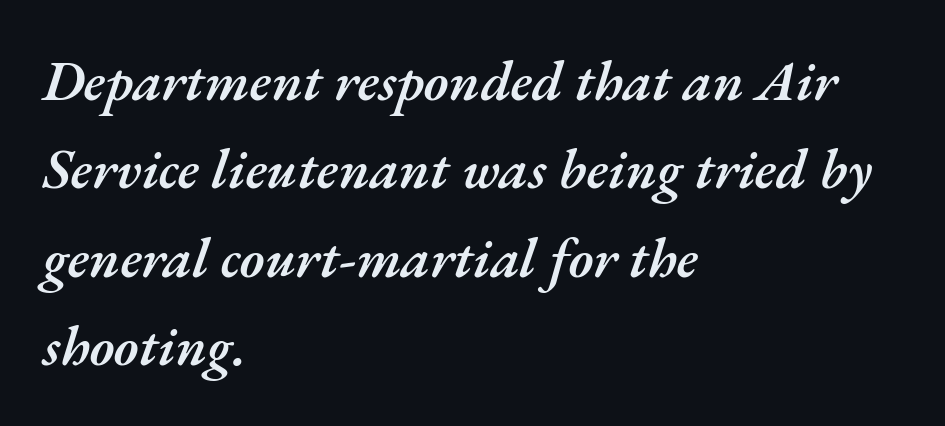
Q: Is the text bold? A: Semi-bold.
Q: Is the text italic (slanted)? A: Yes, it leans right by about 17 degrees.
Q: Is the text underlined? A: No.
Q: How is the paragraph aligned? A: Left-aligned.
Q: Is the spacing between letters normal or unusually wide? A: Normal.
Q: Is the spacing between lines tight, normal or loose? A: Normal.
Q: Width (condensed, normal, or wide)? A: Normal.
Q: Stroke contrast? A: Medium.
Q: x-height? A: Small.
Q: Monospaced? A: No.
